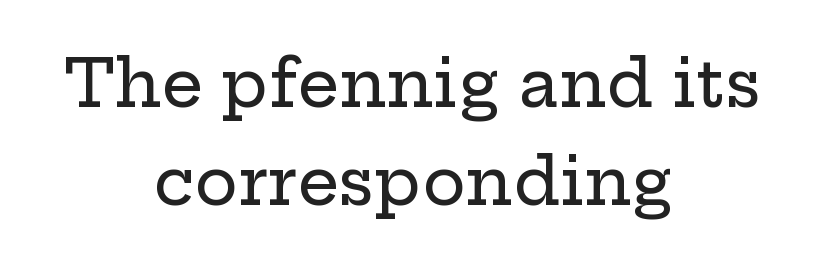
Q: Is the text italic (slanted)? A: No, it is upright.
Q: Is the typeface a serif or a sans-serif typeface? A: Serif.
Q: Is the text underlined? A: No.
Q: How is the paragraph aligned? A: Centered.
Q: Is the spacing between letters normal or unusually wide? A: Normal.
Q: Is the spacing between lines tight, normal or loose? A: Normal.
Q: Width (condensed, normal, or wide)? A: Wide.
Q: Stroke contrast? A: Low.
Q: x-height? A: Medium.
Q: Monospaced? A: No.
